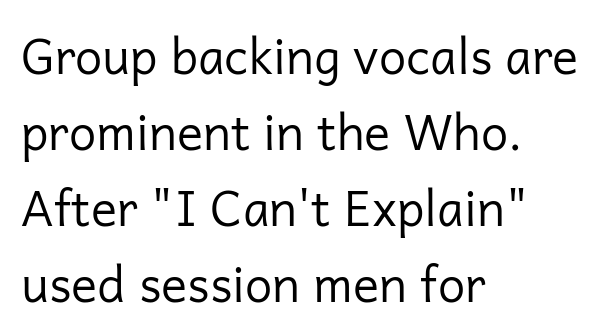
Q: Is the text bold? A: No.
Q: Is the text italic (slanted)? A: No, it is upright.
Q: Is the typeface a serif or a sans-serif typeface? A: Sans-serif.
Q: Is the text underlined? A: No.
Q: How is the paragraph aligned? A: Left-aligned.
Q: Is the spacing between letters normal or unusually wide? A: Normal.
Q: Is the spacing between lines tight, normal or loose? A: Normal.
Q: Width (condensed, normal, or wide)? A: Normal.
Q: Stroke contrast? A: Low.
Q: x-height? A: Medium.
Q: Monospaced? A: No.
